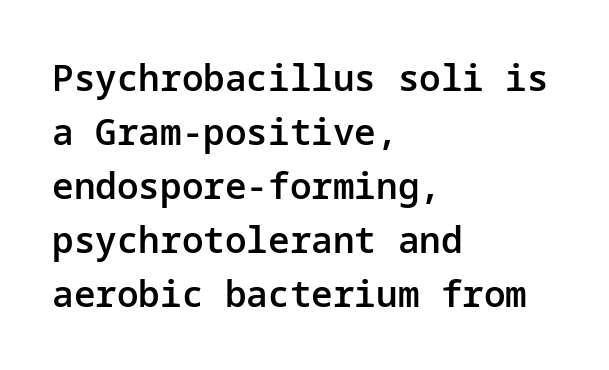
Q: Is the text bold? A: Semi-bold.
Q: Is the text italic (slanted)? A: No, it is upright.
Q: Is the typeface a serif or a sans-serif typeface? A: Sans-serif.
Q: Is the text underlined? A: No.
Q: How is the paragraph aligned? A: Left-aligned.
Q: Is the spacing between letters normal or unusually wide? A: Normal.
Q: Is the spacing between lines tight, normal or loose? A: Normal.
Q: Width (condensed, normal, or wide)? A: Normal.
Q: Stroke contrast? A: Low.
Q: x-height? A: Medium.
